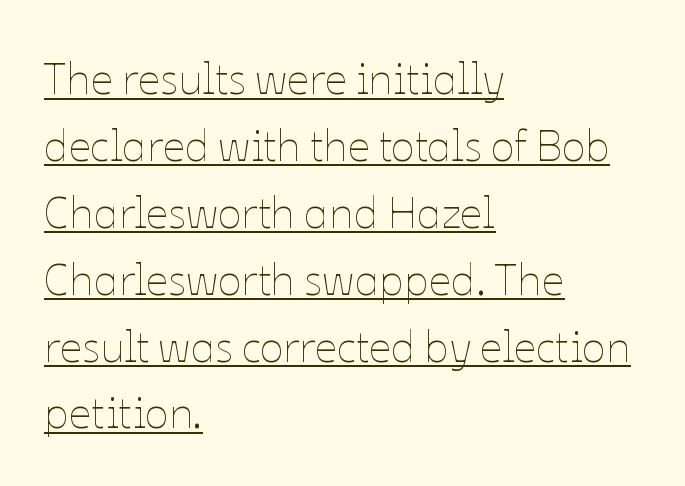
{"italic": "no", "bold": "no", "weight": "thin", "width": "normal", "stroke_contrast": "low", "x_height": "medium", "monospaced": "no", "underline": "yes", "align": "left", "line_spacing": "normal", "line_spacing_ratio": 1.52, "letter_spacing": "normal", "letter_spacing_em": 0.0, "glyph_px": 44}
